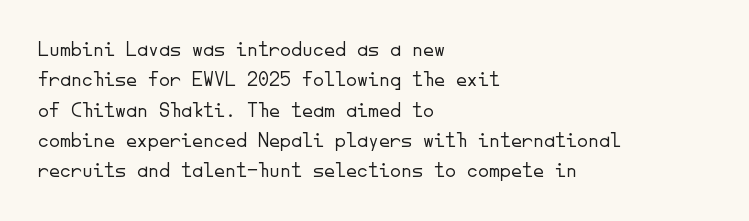
A quiet, ordinary-to-light weight characterises the typeface. The text block is weighted toward the left margin, trailing off unevenly rightward. This rendering leaves character spacing at its baseline value. Characters remain perfectly vertical along every line. The strip under each line holds only bare page.
